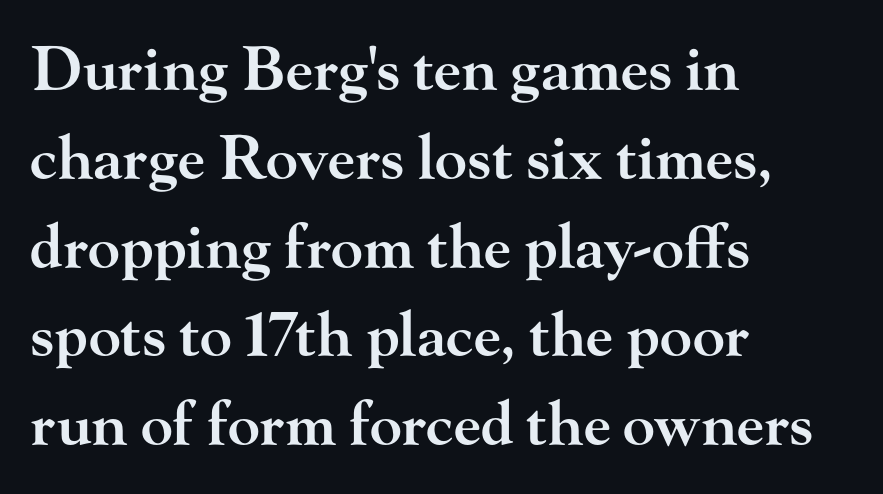
Q: Is the text bold? A: Semi-bold.
Q: Is the text italic (slanted)? A: No, it is upright.
Q: Is the typeface a serif or a sans-serif typeface? A: Serif.
Q: Is the text underlined? A: No.
Q: How is the paragraph aligned? A: Left-aligned.
Q: Is the spacing between letters normal or unusually wide? A: Normal.
Q: Is the spacing between lines tight, normal or loose? A: Normal.
Q: Width (condensed, normal, or wide)? A: Wide.
Q: Stroke contrast? A: High.
Q: x-height? A: Small.
Q: Monospaced? A: No.
